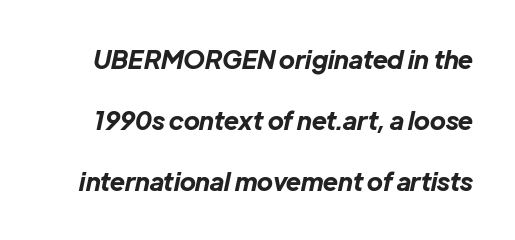
The image shows 25 px bold type, italic (leaning right); set loose line spacing (2.45x), normal letter spacing, not underlined.
